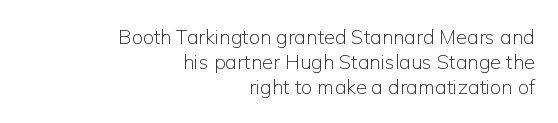
Style check: upright. Is the type heavy? It reads as light-to-regular instead. The vertical gap from one line to the next is medium. This sample is right-justified, so line beginnings fall wherever the words allow.
